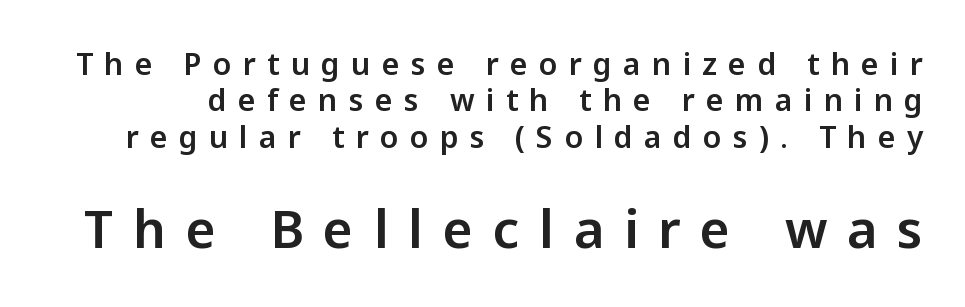
{"serif": "no", "italic": "no", "width": "normal", "stroke_contrast": "low", "x_height": "medium", "monospaced": "no", "underline": "no", "line_spacing_ratio": 1.21, "letter_spacing": "wide", "letter_spacing_em": 0.38, "larger_block": "second", "size_ratio": 1.73, "glyph_px": 52}
